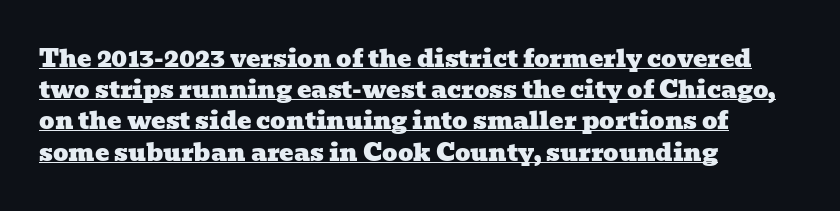
These lines are set flush left with a ragged right edge. Nothing unusual about the tracking: characters are spaced as the font intends. The leading is moderate, giving the passage an even texture. Descenders here cross a horizontal rule under the line.
